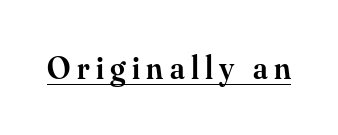
The image shows 32 px semibold serif type, upright; set unusually wide letter spacing (+0.2 em), underlined; medium stroke contrast and a small x-height.
